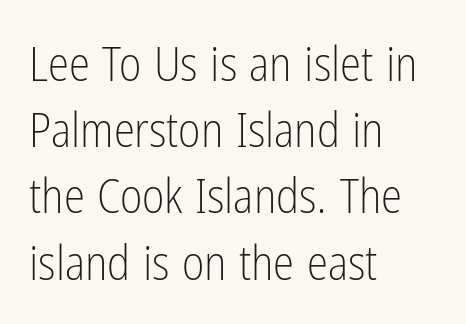
Each letter's strokes conclude bluntly, with no projecting serifs. This reads as an unemphasized weight, regular at the heaviest. Spacing verdict: proportional, widths tailored to each character. Notice how the passage keeps a crisp vertical edge on the left only. Plain, unruled lines of type.
